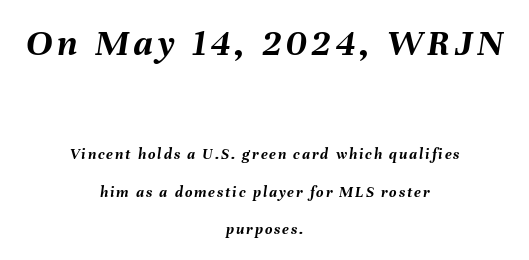
{"italic": "yes", "lean": "right", "slant_degrees": 8, "bold": "yes", "weight": "semibold", "width": "normal", "stroke_contrast": "medium", "x_height": "medium", "monospaced": "no", "underline": "no", "align": "center", "line_spacing": "loose", "line_spacing_ratio": 2.37, "larger_block": "first", "size_ratio": 2.44, "glyph_px": 39}
